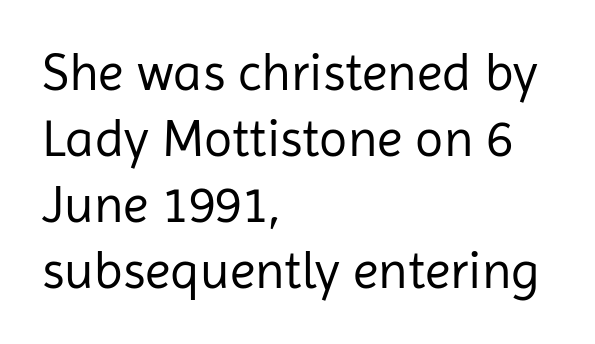
The image shows 52 px regular-weight sans-serif type, upright; set left-aligned, normal line spacing (1.27x), normal letter spacing, not underlined; low stroke contrast and a medium x-height.
